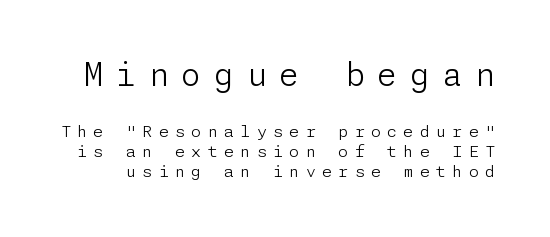
Q: Is the text bold? A: No.
Q: Is the text italic (slanted)? A: No, it is upright.
Q: Is the typeface a serif or a sans-serif typeface? A: Sans-serif.
Q: Is the text underlined? A: No.
Q: Is the spacing between letters normal or unusually wide? A: Unusually wide.
Q: Is the spacing between lines tight, normal or loose? A: Normal.
Q: Which block of text is set in a larger size, the first (top) or the second (bottom)? A: The first (top) one.
Q: Width (condensed, normal, or wide)? A: Normal.
Q: Stroke contrast? A: Low.
Q: x-height? A: Medium.
